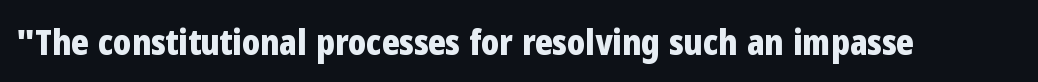
{"serif": "no", "italic": "no", "bold": "yes", "weight": "bold", "width": "condensed", "stroke_contrast": "low", "x_height": "medium", "monospaced": "no", "underline": "no", "letter_spacing": "normal", "letter_spacing_em": 0.0, "glyph_px": 36}
